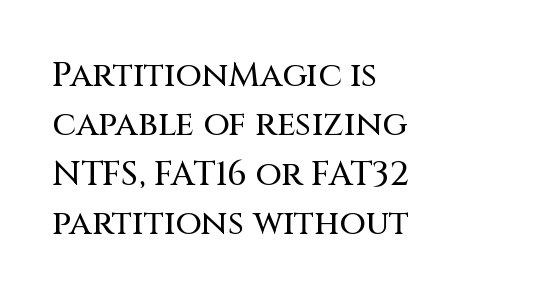
{"serif": "no", "italic": "no", "width": "normal", "stroke_contrast": "medium", "x_height": "large", "monospaced": "no", "underline": "no", "align": "left", "line_spacing": "normal", "line_spacing_ratio": 1.45, "letter_spacing": "normal", "letter_spacing_em": 0.0, "glyph_px": 34}
